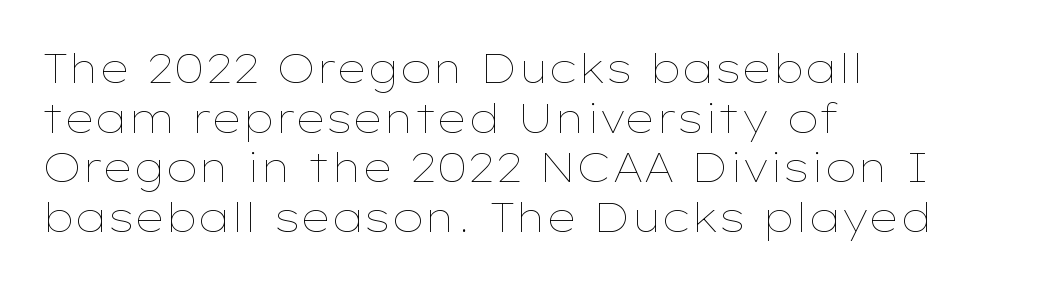
The image shows 41 px thin, wide type, upright; set left-aligned, line spacing 1.21x, normal letter spacing, not underlined; low stroke contrast and a medium x-height.
